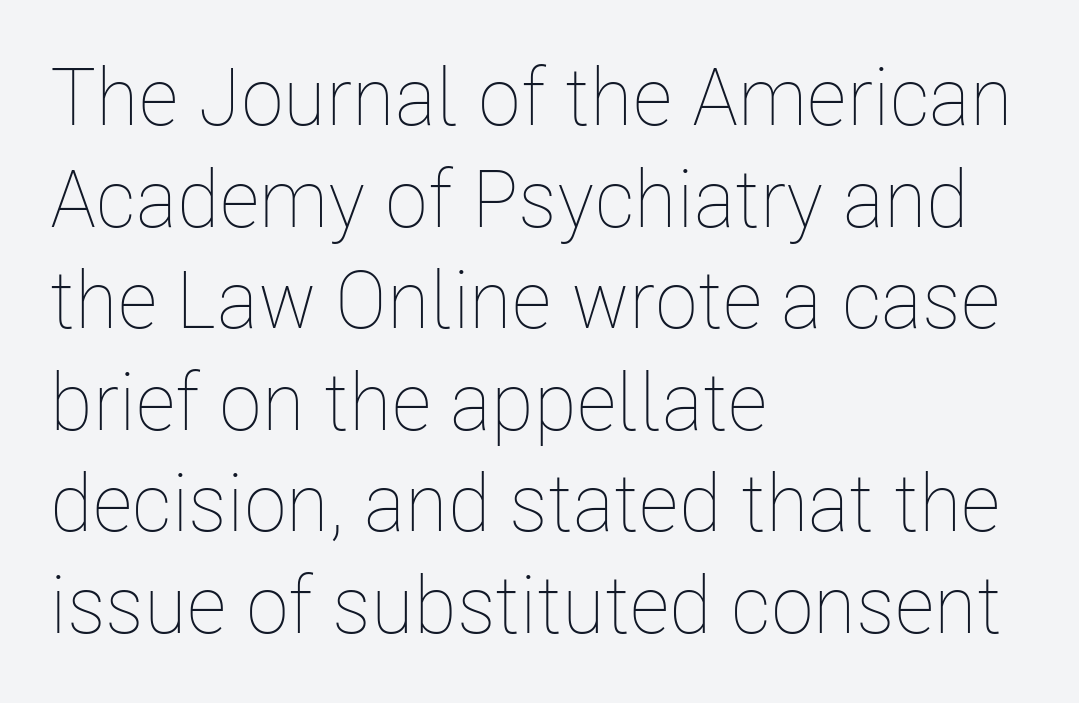
The typography opts for an upright posture over an oblique one. This sample keeps an unexceptional amount of space between lines. The lines are quadded left. The letters advance in unequal steps, a hallmark of proportional type. The words here are not underlined.
